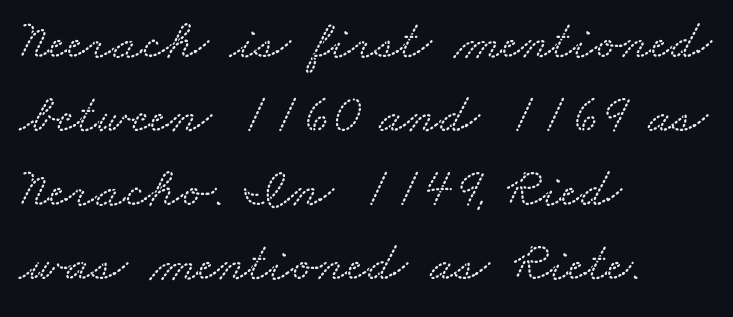
Q: Is the typeface a serif or a sans-serif typeface? A: Serif.
Q: Is the text underlined? A: No.
Q: How is the paragraph aligned? A: Left-aligned.
Q: Is the spacing between letters normal or unusually wide? A: Normal.
Q: Is the spacing between lines tight, normal or loose? A: Normal.
Q: Width (condensed, normal, or wide)? A: Wide.
Q: Stroke contrast? A: Medium.
Q: x-height? A: Small.
Q: Monospaced? A: No.
